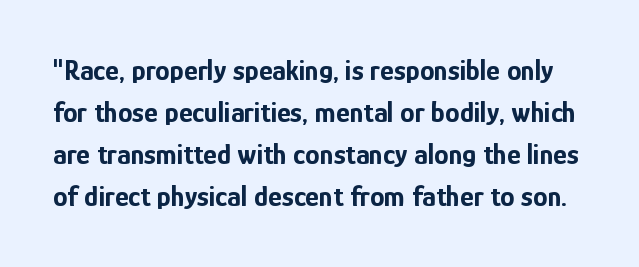
Q: Is the text bold? A: Yes.
Q: Is the text italic (slanted)? A: No, it is upright.
Q: Is the typeface a serif or a sans-serif typeface? A: Sans-serif.
Q: Is the text underlined? A: No.
Q: Is the spacing between letters normal or unusually wide? A: Normal.
Q: Is the spacing between lines tight, normal or loose? A: Normal.
Q: Width (condensed, normal, or wide)? A: Condensed.
Q: Stroke contrast? A: Low.
Q: x-height? A: Medium.
Q: Monospaced? A: No.
